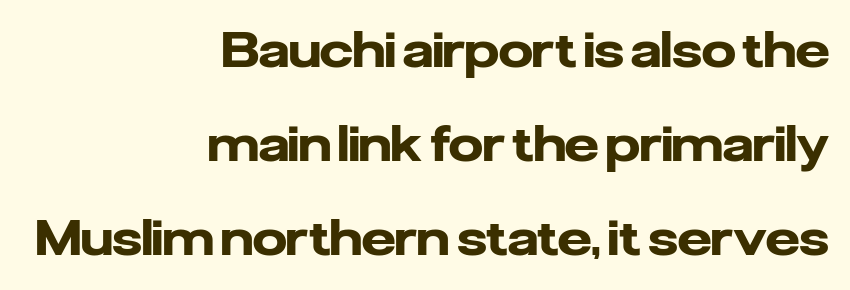
The type is set solid horizontally, with unmodified tracking. The typography opts for an upright posture over an oblique one. These lines carry a lot of weight — the face is fully bold. Looks like regular typesetting: each glyph gets only the width it needs. Note: no serifs on the glyphs.
